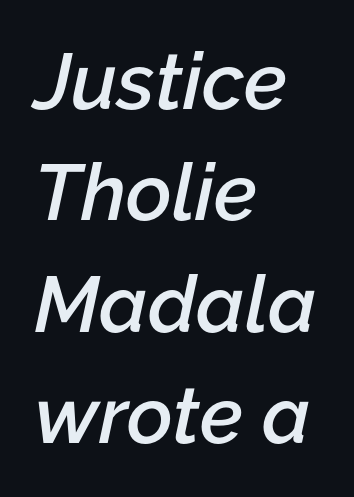
The image shows 79 px semibold type, italic (leaning right); set left-aligned, normal line spacing (1.41x), normal letter spacing, not underlined; low stroke contrast and a medium x-height.
